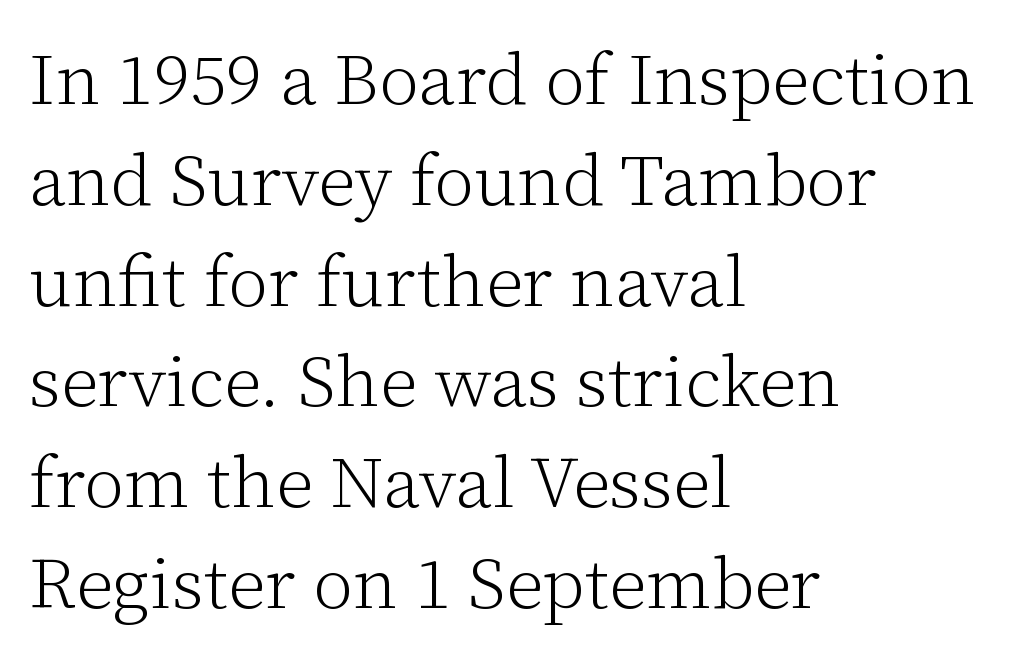
Q: Is the text bold? A: No.
Q: Is the text italic (slanted)? A: No, it is upright.
Q: Is the typeface a serif or a sans-serif typeface? A: Serif.
Q: Is the text underlined? A: No.
Q: How is the paragraph aligned? A: Left-aligned.
Q: Is the spacing between letters normal or unusually wide? A: Normal.
Q: Is the spacing between lines tight, normal or loose? A: Normal.
Q: Width (condensed, normal, or wide)? A: Normal.
Q: Stroke contrast? A: Low.
Q: x-height? A: Medium.
Q: Monospaced? A: No.
